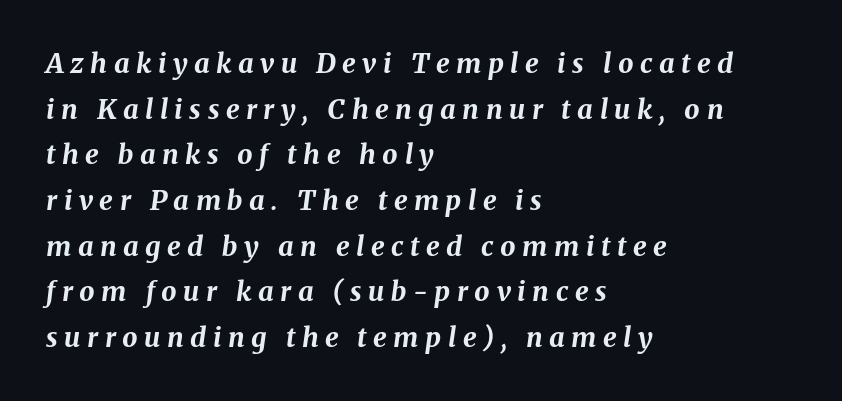
The image shows 27 px bold type, italic (leaning right); set left-aligned, normal line spacing (1.69x), unusually wide letter spacing (+0.24 em), not underlined.
